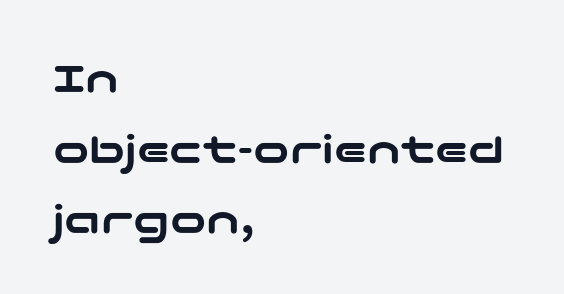
Q: Is the text italic (slanted)? A: No, it is upright.
Q: Is the typeface a serif or a sans-serif typeface? A: Sans-serif.
Q: Is the text underlined? A: No.
Q: How is the paragraph aligned? A: Left-aligned.
Q: Is the spacing between letters normal or unusually wide? A: Normal.
Q: Is the spacing between lines tight, normal or loose? A: Normal.
Q: Width (condensed, normal, or wide)? A: Wide.
Q: Stroke contrast? A: Low.
Q: x-height? A: Medium.
